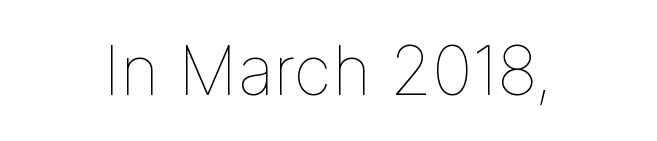
{"italic": "no", "bold": "no", "weight": "thin", "width": "normal", "stroke_contrast": "low", "x_height": "medium", "monospaced": "no", "underline": "no", "letter_spacing": "normal", "letter_spacing_em": 0.0, "glyph_px": 68}
